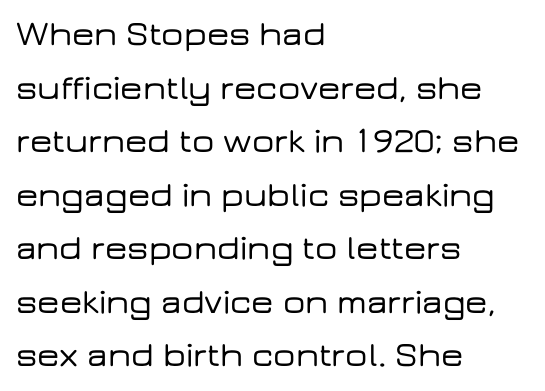
Q: Is the text italic (slanted)? A: No, it is upright.
Q: Is the typeface a serif or a sans-serif typeface? A: Sans-serif.
Q: Is the text underlined? A: No.
Q: How is the paragraph aligned? A: Left-aligned.
Q: Is the spacing between letters normal or unusually wide? A: Normal.
Q: Is the spacing between lines tight, normal or loose? A: Normal.
Q: Width (condensed, normal, or wide)? A: Wide.
Q: Stroke contrast? A: Low.
Q: x-height? A: Medium.
Q: Monospaced? A: No.
